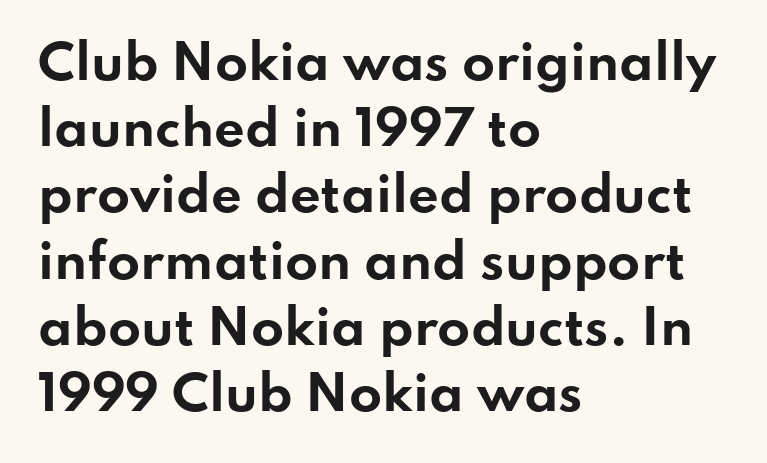
Q: Is the text bold? A: Yes.
Q: Is the text italic (slanted)? A: No, it is upright.
Q: Is the typeface a serif or a sans-serif typeface? A: Sans-serif.
Q: Is the text underlined? A: No.
Q: How is the paragraph aligned? A: Left-aligned.
Q: Is the spacing between letters normal or unusually wide? A: Normal.
Q: Is the spacing between lines tight, normal or loose? A: Normal.
Q: Width (condensed, normal, or wide)? A: Wide.
Q: Stroke contrast? A: Low.
Q: x-height? A: Small.
Q: Monospaced? A: No.
